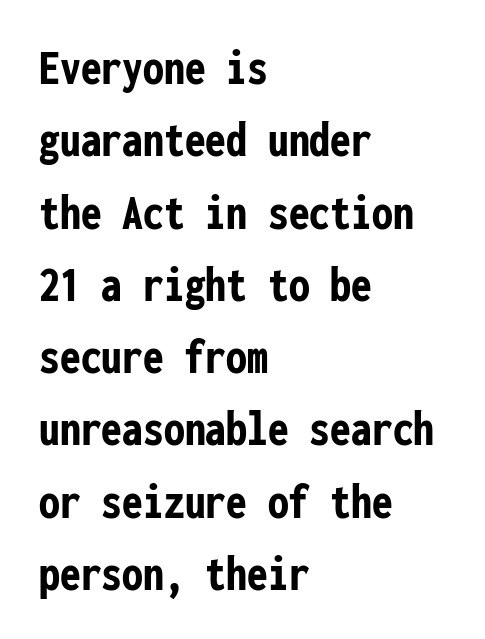
The image shows 52 px semibold, condensed sans-serif type, upright, monospaced; set left-aligned, normal line spacing (1.39x), normal letter spacing, not underlined; low stroke contrast and a medium x-height.
